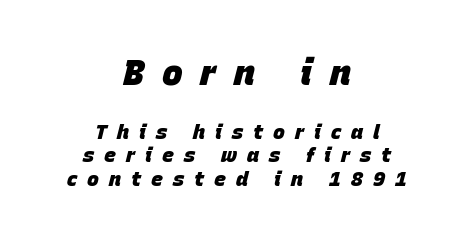
Q: Is the text bold? A: Yes.
Q: Is the text italic (slanted)? A: Yes, it leans right by about 15 degrees.
Q: Is the text underlined? A: No.
Q: How is the paragraph aligned? A: Centered.
Q: Is the spacing between letters normal or unusually wide? A: Unusually wide.
Q: Which block of text is set in a larger size, the first (top) or the second (bottom)? A: The first (top) one.
Q: Width (condensed, normal, or wide)? A: Normal.
Q: Stroke contrast? A: Low.
Q: x-height? A: Large.
Q: Monospaced? A: No.
